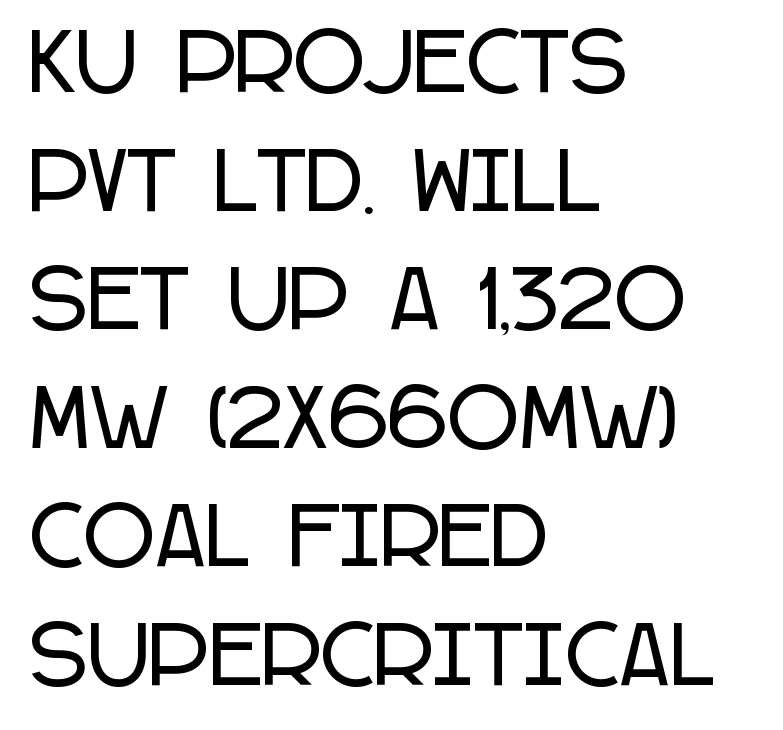
The image shows 78 px condensed sans-serif type, upright; set left-aligned, normal line spacing (1.52x), normal letter spacing, not underlined; low stroke contrast and a large x-height.
